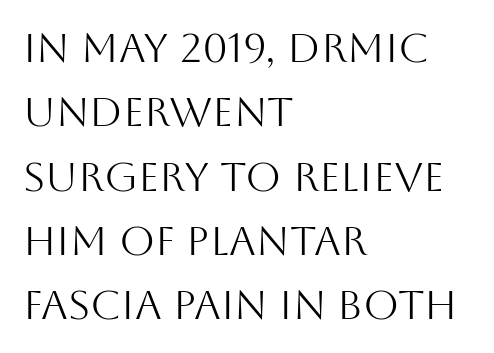
Q: Is the text bold? A: No.
Q: Is the text italic (slanted)? A: No, it is upright.
Q: Is the typeface a serif or a sans-serif typeface? A: Sans-serif.
Q: Is the text underlined? A: No.
Q: How is the paragraph aligned? A: Left-aligned.
Q: Is the spacing between letters normal or unusually wide? A: Normal.
Q: Is the spacing between lines tight, normal or loose? A: Normal.
Q: Width (condensed, normal, or wide)? A: Normal.
Q: Stroke contrast? A: Medium.
Q: x-height? A: Large.
Q: Monospaced? A: No.
